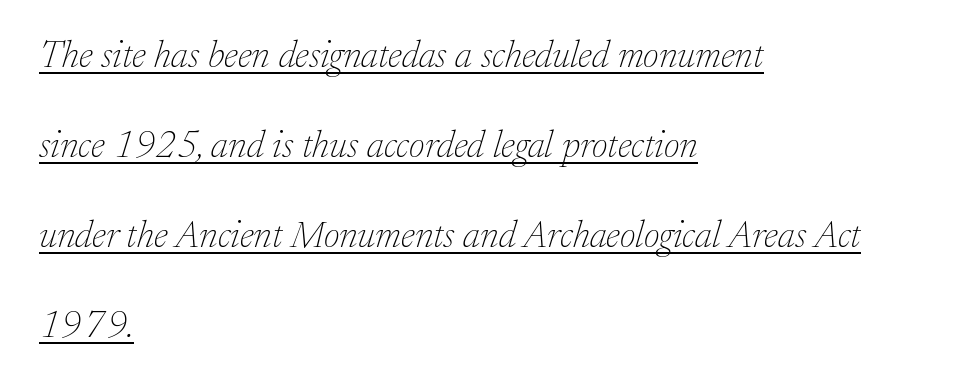
Q: Is the text bold? A: No.
Q: Is the text italic (slanted)? A: Yes, it leans right by about 17 degrees.
Q: Is the typeface a serif or a sans-serif typeface? A: Serif.
Q: Is the text underlined? A: Yes.
Q: How is the paragraph aligned? A: Left-aligned.
Q: Is the spacing between letters normal or unusually wide? A: Normal.
Q: Is the spacing between lines tight, normal or loose? A: Loose.
Q: Width (condensed, normal, or wide)? A: Normal.
Q: Stroke contrast? A: Low.
Q: x-height? A: Medium.
Q: Monospaced? A: No.
